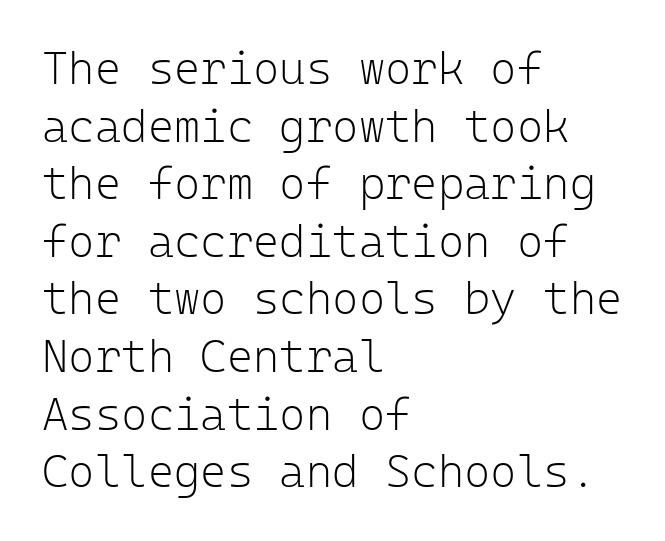
These lines are composed in type without serifs. Unbolded letterforms with no extra heft. The letters stand upright; this is a roman face. Descenders are the only things crossing below the line. The setting favours the left margin, as ordinary paragraphs usually do.
